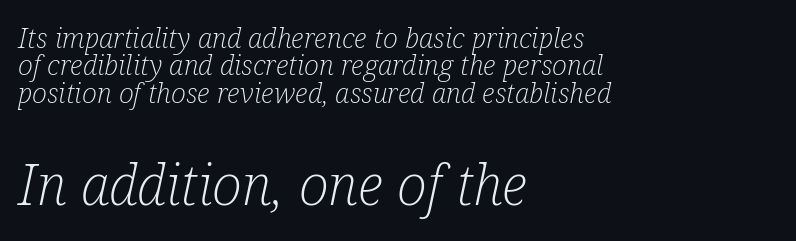
{"serif": "yes", "italic": "yes", "lean": "right", "slant_degrees": 12, "bold": "no", "weight": "light", "width": "condensed", "stroke_contrast": "low", "x_height": "medium", "monospaced": "no", "underline": "no", "align": "left", "line_spacing": "tight", "line_spacing_ratio": 0.98, "letter_spacing": "normal", "letter_spacing_em": 0.0, "larger_block": "second", "size_ratio": 2.0, "glyph_px": 56}
